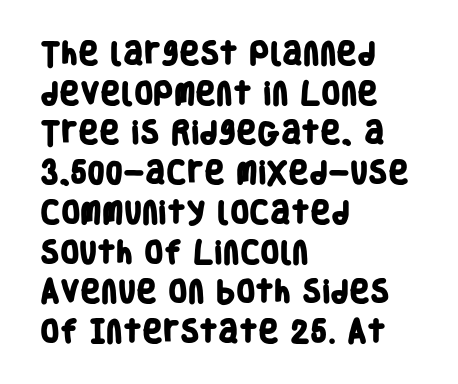
The image shows 25 px bold type; set left-aligned, normal line spacing (1.59x), normal letter spacing, not underlined.
